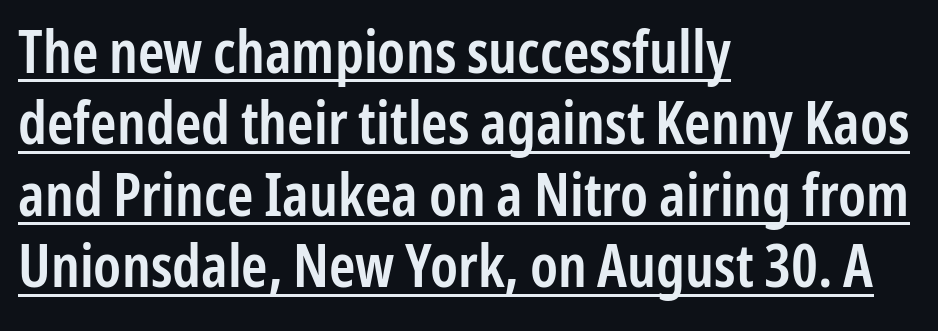
Q: Is the text bold? A: Semi-bold.
Q: Is the text italic (slanted)? A: No, it is upright.
Q: Is the typeface a serif or a sans-serif typeface? A: Sans-serif.
Q: Is the text underlined? A: Yes.
Q: How is the paragraph aligned? A: Left-aligned.
Q: Is the spacing between letters normal or unusually wide? A: Normal.
Q: Width (condensed, normal, or wide)? A: Condensed.
Q: Stroke contrast? A: Low.
Q: x-height? A: Medium.
Q: Monospaced? A: No.
